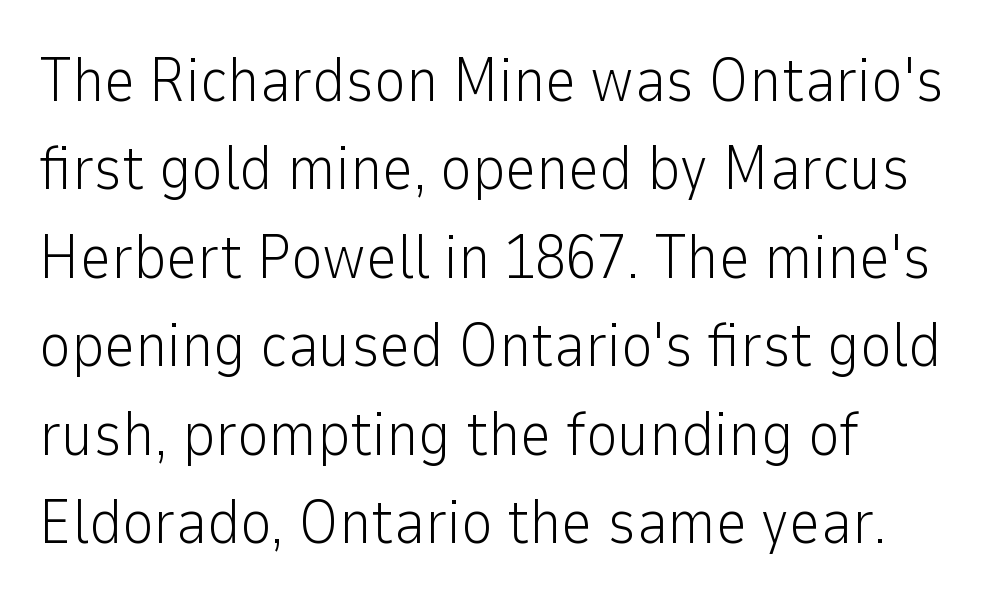
{"serif": "no", "italic": "no", "bold": "no", "weight": "light", "width": "normal", "stroke_contrast": "low", "x_height": "medium", "monospaced": "no", "underline": "no", "line_spacing": "normal", "line_spacing_ratio": 1.45, "letter_spacing": "normal", "letter_spacing_em": 0.0, "glyph_px": 61}
